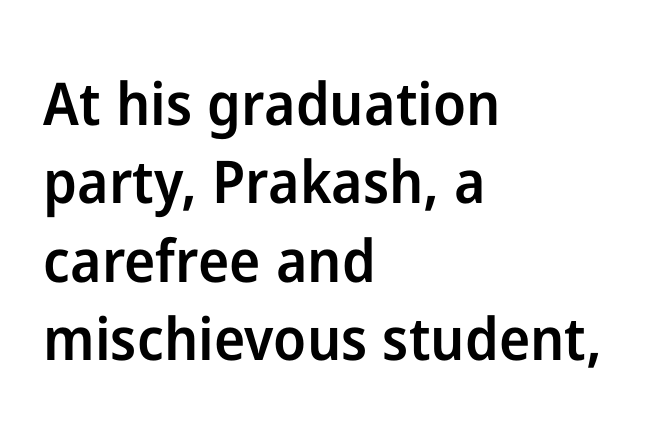
Plain, unruled lines of type. The ragged edge is on the right, which tells us the setting is flush left. Think of a printed novel: that variable character pitch is what you see here. If you measured baseline to baseline, you'd find a middling distance.
